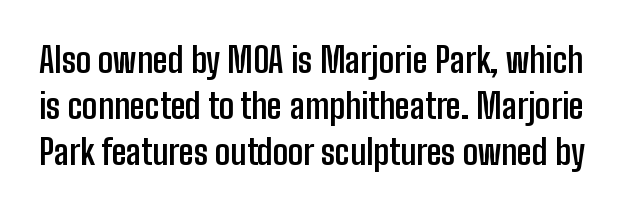
The image shows 34 px semibold, condensed sans-serif type, upright; set normal line spacing (1.35x), normal letter spacing, not underlined; low stroke contrast and a medium x-height.
